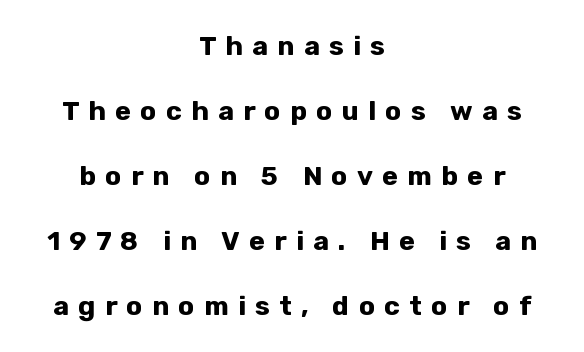
The image shows 27 px bold type, upright; set centered, loose line spacing (2.41x), unusually wide letter spacing (+0.34 em), not underlined.
